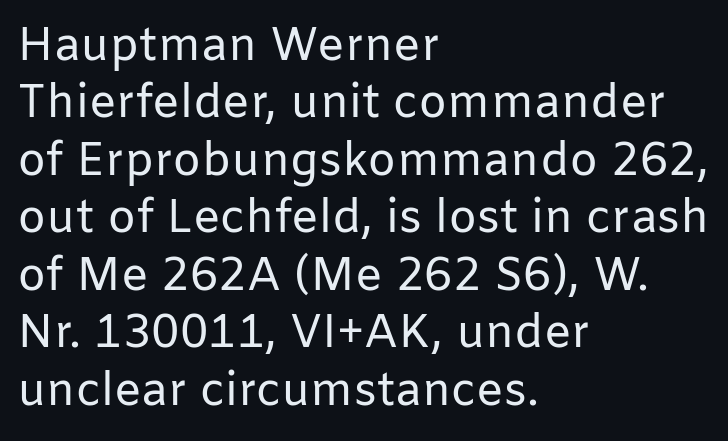
The image shows 46 px regular-weight sans-serif type, upright; set left-aligned, normal line spacing (1.25x), normal letter spacing, not underlined; low stroke contrast and a medium x-height.
